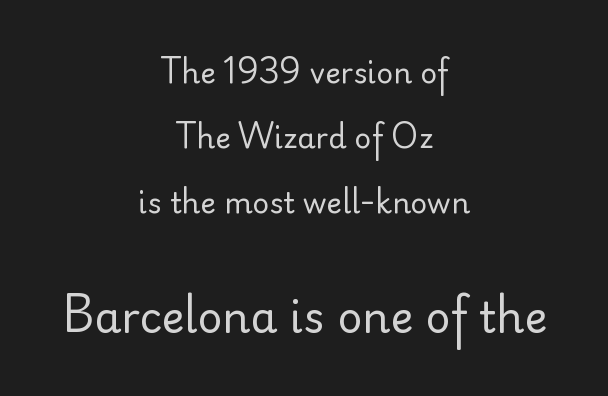
{"serif": "no", "italic": "no", "bold": "no", "weight": "regular", "width": "normal", "stroke_contrast": "low", "x_height": "small", "monospaced": "no", "underline": "no", "align": "center", "line_spacing": "loose", "line_spacing_ratio": 2.25, "letter_spacing": "normal", "letter_spacing_em": 0.0, "larger_block": "second", "size_ratio": 1.48, "glyph_px": 43}
